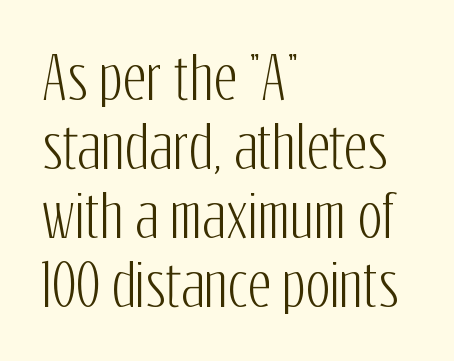
The image shows 57 px condensed sans-serif type, upright; set left-aligned, line spacing 1.21x, normal letter spacing, not underlined; low stroke contrast and a medium x-height.
